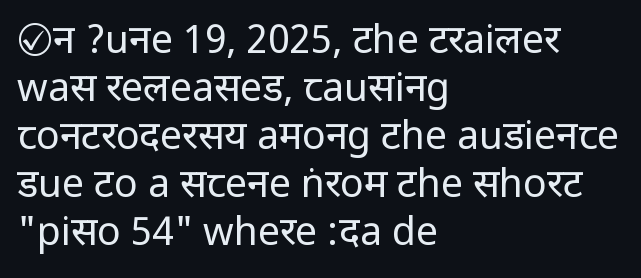
The image shows 39 px regular-weight, condensed sans-serif type, upright; set left-aligned, line spacing 1.23x, normal letter spacing, not underlined; low stroke contrast.
